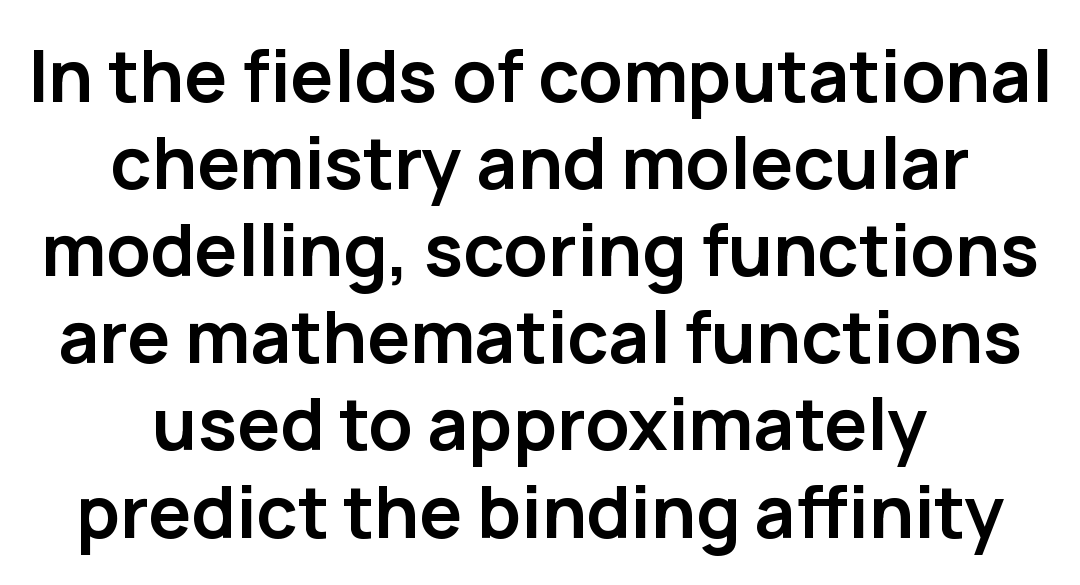
{"serif": "no", "italic": "no", "bold": "yes", "weight": "semibold", "width": "normal", "stroke_contrast": "low", "x_height": "medium", "monospaced": "no", "underline": "no", "align": "center", "line_spacing_ratio": 1.21, "letter_spacing": "normal", "letter_spacing_em": 0.0, "glyph_px": 72}
